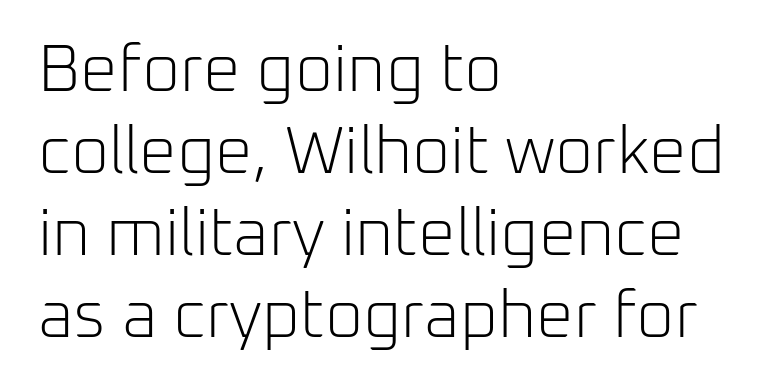
Q: Is the text bold? A: No.
Q: Is the text italic (slanted)? A: No, it is upright.
Q: Is the typeface a serif or a sans-serif typeface? A: Sans-serif.
Q: Is the text underlined? A: No.
Q: How is the paragraph aligned? A: Left-aligned.
Q: Is the spacing between letters normal or unusually wide? A: Normal.
Q: Width (condensed, normal, or wide)? A: Normal.
Q: Stroke contrast? A: Low.
Q: x-height? A: Medium.
Q: Monospaced? A: No.
